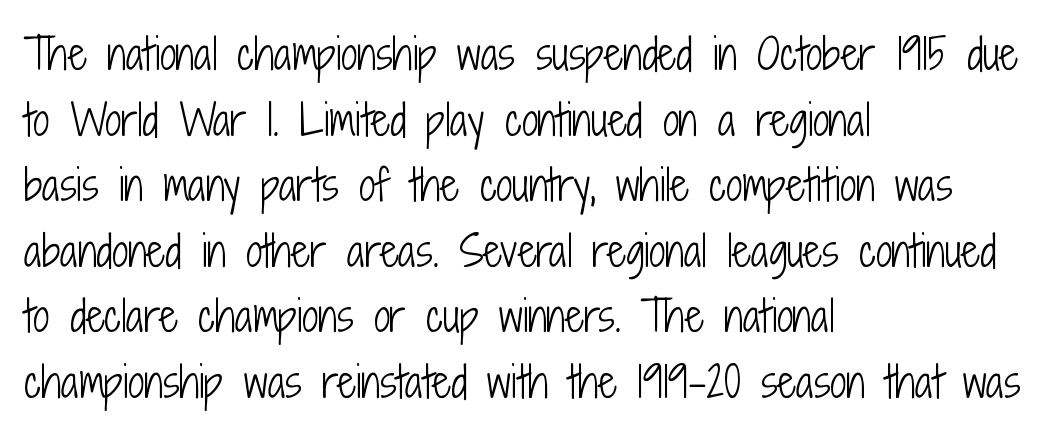
A classic flush-left, rag-right setting is used for this passage. You can tell it's not italic because the verticals are truly vertical. The type family on display is of the sans-serif kind. A normal amount of white space separates one row of letters from the next.
